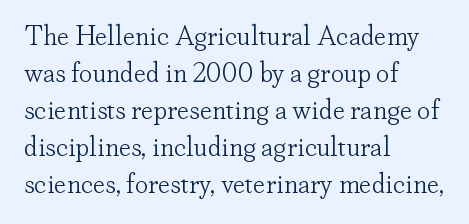
The image shows 27 px text type, upright; set left-aligned, normal line spacing (1.37x), normal letter spacing, not underlined.
